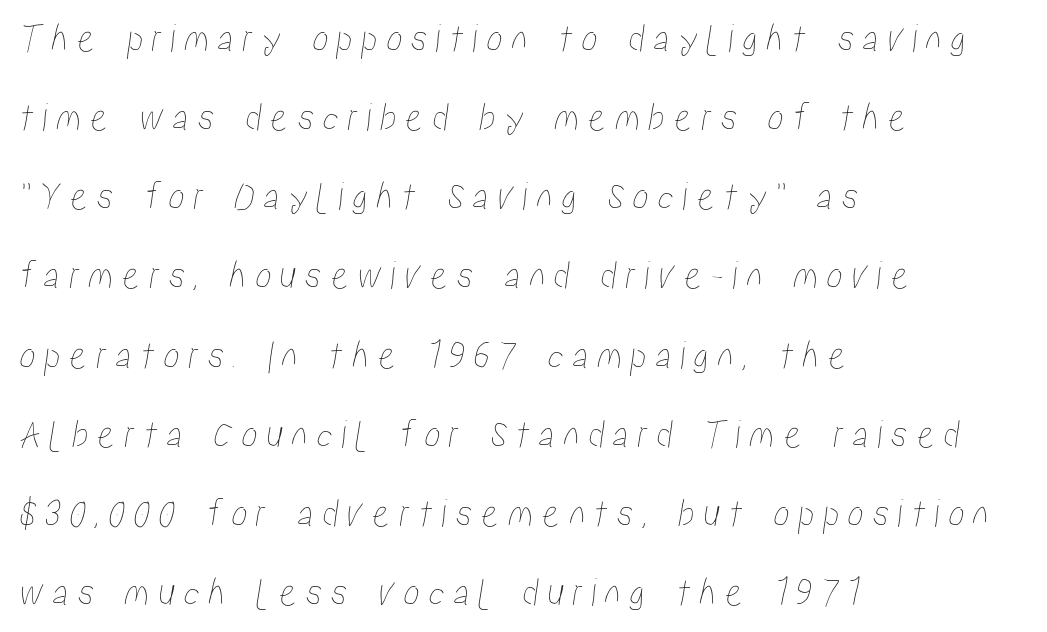
The face used here is rendered with a markedly widened letterfit. The ragged edge is on the right, which tells us the setting is flush left. Think of a printed novel: that variable character pitch is what you see here. The passage shown stacks its lines with a broad gap. This rendering features lettering with no underline.
